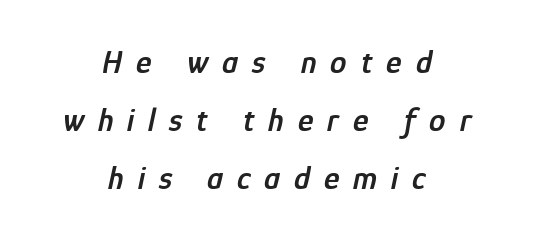
Q: Is the text bold? A: Semi-bold.
Q: Is the text italic (slanted)? A: Yes, it leans right by about 12 degrees.
Q: Is the text underlined? A: No.
Q: How is the paragraph aligned? A: Centered.
Q: Is the spacing between letters normal or unusually wide? A: Unusually wide.
Q: Width (condensed, normal, or wide)? A: Condensed.
Q: Stroke contrast? A: Low.
Q: x-height? A: Medium.
Q: Monospaced? A: No.
